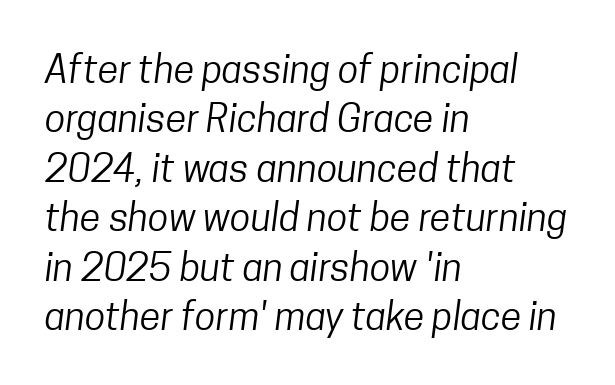
The image shows 38 px regular-weight, condensed sans-serif type; set left-aligned, normal line spacing (1.3x), normal letter spacing, not underlined; low stroke contrast and a medium x-height.
